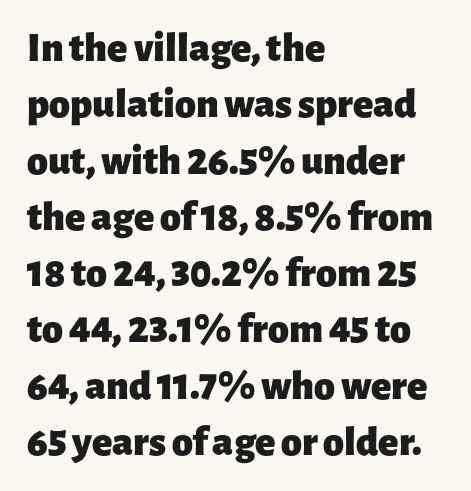
Q: Is the text bold? A: Yes.
Q: Is the text italic (slanted)? A: No, it is upright.
Q: Is the typeface a serif or a sans-serif typeface? A: Sans-serif.
Q: Is the text underlined? A: No.
Q: How is the paragraph aligned? A: Left-aligned.
Q: Is the spacing between letters normal or unusually wide? A: Normal.
Q: Is the spacing between lines tight, normal or loose? A: Normal.
Q: Width (condensed, normal, or wide)? A: Normal.
Q: Stroke contrast? A: Low.
Q: x-height? A: Medium.
Q: Monospaced? A: No.
